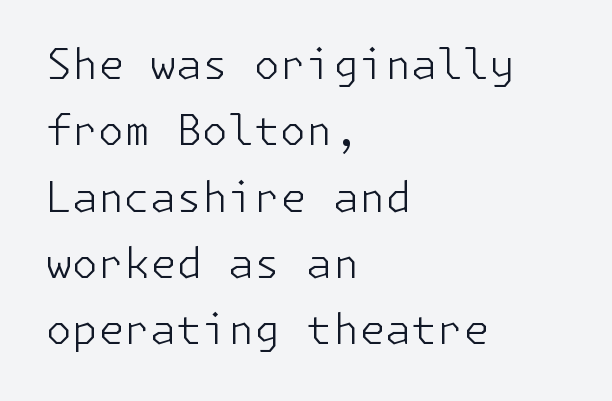
Q: Is the text bold? A: No.
Q: Is the text italic (slanted)? A: No, it is upright.
Q: Is the typeface a serif or a sans-serif typeface? A: Sans-serif.
Q: Is the text underlined? A: No.
Q: How is the paragraph aligned? A: Left-aligned.
Q: Is the spacing between letters normal or unusually wide? A: Normal.
Q: Is the spacing between lines tight, normal or loose? A: Normal.
Q: Width (condensed, normal, or wide)? A: Normal.
Q: Stroke contrast? A: Low.
Q: x-height? A: Medium.
